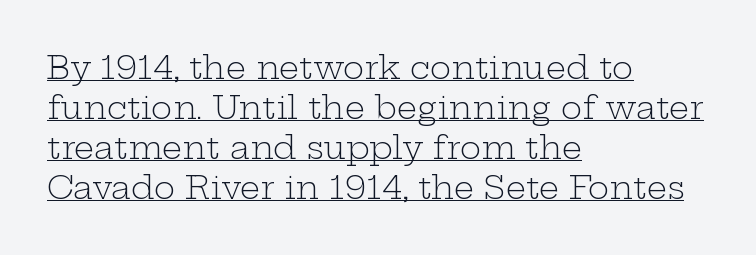
Q: Is the text bold? A: No.
Q: Is the text italic (slanted)? A: No, it is upright.
Q: Is the typeface a serif or a sans-serif typeface? A: Serif.
Q: Is the text underlined? A: Yes.
Q: How is the paragraph aligned? A: Left-aligned.
Q: Is the spacing between letters normal or unusually wide? A: Normal.
Q: Is the spacing between lines tight, normal or loose? A: Normal.
Q: Width (condensed, normal, or wide)? A: Wide.
Q: Stroke contrast? A: Low.
Q: x-height? A: Medium.
Q: Monospaced? A: No.
